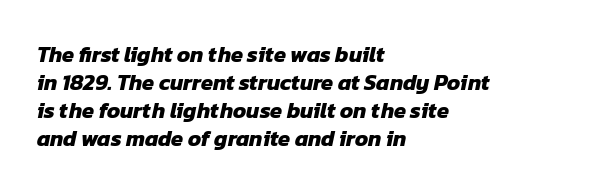
Q: Is the text bold? A: Yes.
Q: Is the text underlined? A: No.
Q: How is the paragraph aligned? A: Left-aligned.
Q: Is the spacing between letters normal or unusually wide? A: Normal.
Q: Is the spacing between lines tight, normal or loose? A: Normal.
